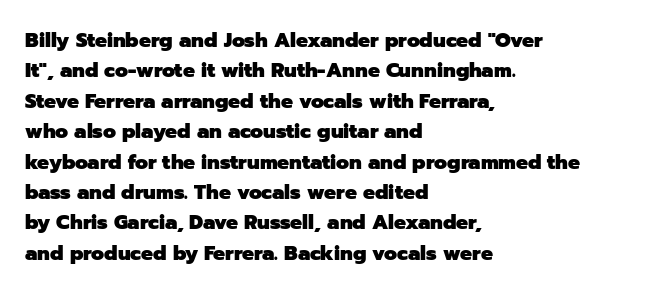
{"italic": "no", "bold": "yes", "underline": "no", "align": "left", "line_spacing": "normal", "line_spacing_ratio": 1.52, "letter_spacing": "normal", "letter_spacing_em": 0.0, "glyph_px": 20}
